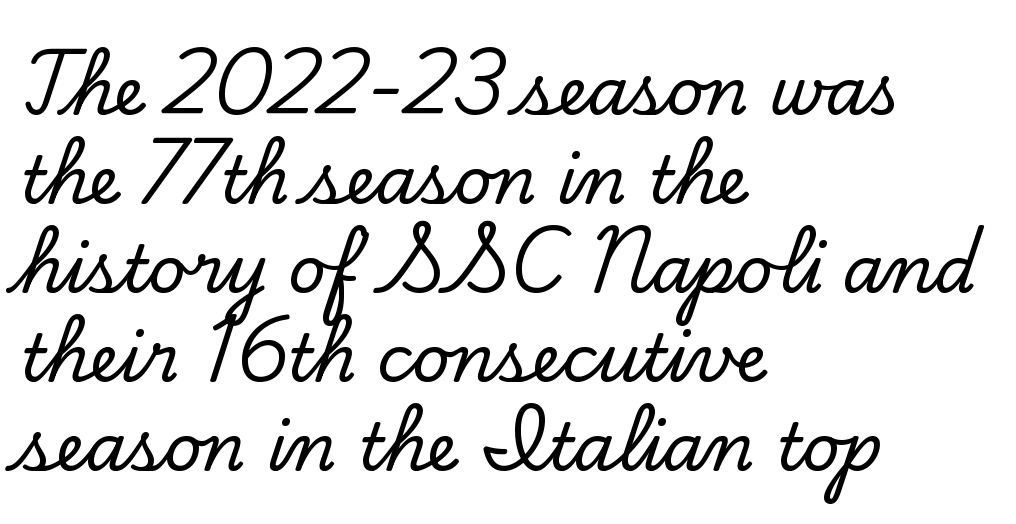
Look at the bottom of the vertical strokes: they flare into serifs here. Decoration check: the copy has no underline. This rendering leaves character spacing at its baseline value. Does the copy run flush right? No — it runs flush left.
